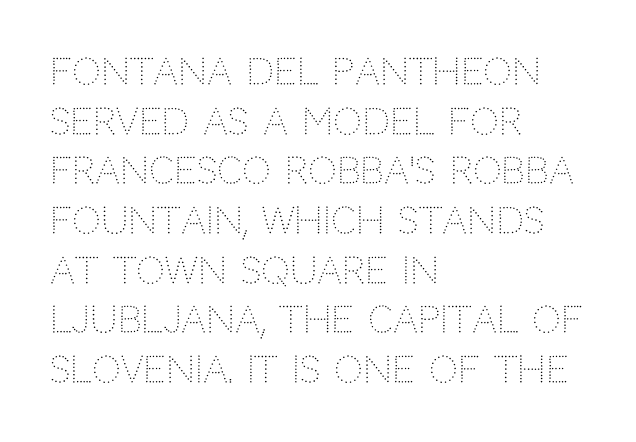
{"serif": "no", "italic": "no", "bold": "no", "weight": "light", "width": "normal", "stroke_contrast": "low", "x_height": "large", "monospaced": "no", "underline": "no", "align": "left", "line_spacing": "normal", "line_spacing_ratio": 1.38, "letter_spacing": "normal", "letter_spacing_em": 0.0, "glyph_px": 36}
